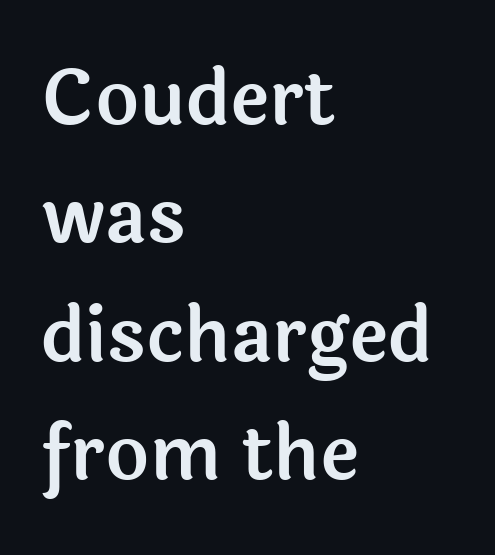
{"serif": "no", "italic": "no", "width": "normal", "x_height": "medium", "monospaced": "no", "underline": "no", "align": "left", "line_spacing": "normal", "line_spacing_ratio": 1.58, "letter_spacing": "normal", "letter_spacing_em": 0.0, "glyph_px": 75}
